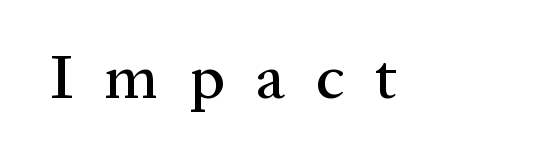
Descenders are the only things crossing below the line. Note the varied advance widths — an 'i' is clearly narrower than an 'm'. Look at the bottom of the vertical strokes: they flare into serifs here. Every character sits straight up, as roman type does. Tracking here is generous; glyphs stand well apart from one another.
